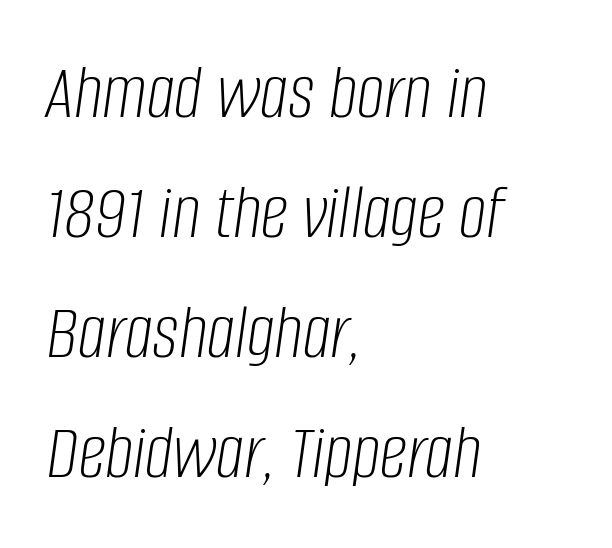
{"italic": "yes", "lean": "right", "slant_degrees": 8, "bold": "no", "weight": "light", "width": "condensed", "stroke_contrast": "low", "x_height": "large", "monospaced": "no", "underline": "no", "align": "left", "line_spacing": "normal", "line_spacing_ratio": 1.54, "letter_spacing": "normal", "letter_spacing_em": 0.0, "glyph_px": 78}
